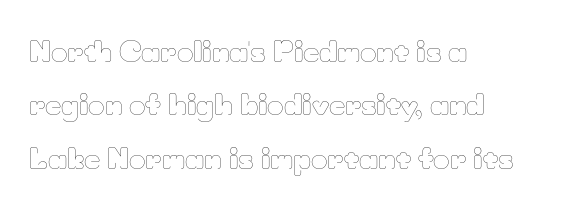
You could not count columns in this text — the font is proportionally spaced. Reading down the block, your eye returns to a fixed left position each line. Inter-character spacing is left at the font's built-in metrics. The gap between lines stays unmarked. The vertical gap from one line to the next is large. Ascenders rise straight up at ninety degrees.
